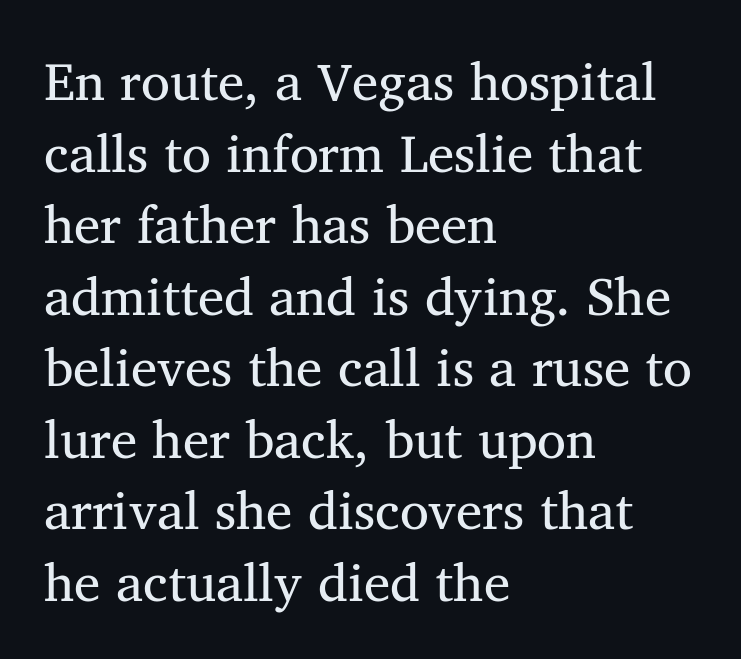
Q: Is the text bold? A: No.
Q: Is the typeface a serif or a sans-serif typeface? A: Serif.
Q: Is the text underlined? A: No.
Q: How is the paragraph aligned? A: Left-aligned.
Q: Is the spacing between letters normal or unusually wide? A: Normal.
Q: Is the spacing between lines tight, normal or loose? A: Normal.
Q: Width (condensed, normal, or wide)? A: Normal.
Q: Stroke contrast? A: Medium.
Q: x-height? A: Medium.
Q: Monospaced? A: No.
